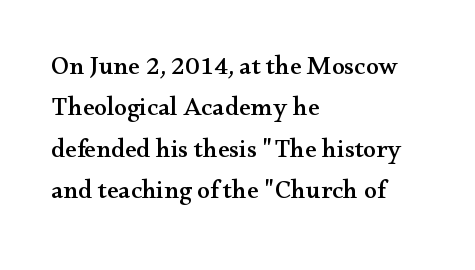
The image shows 26 px text type, upright; set left-aligned, normal line spacing (1.59x), normal letter spacing, not underlined.
